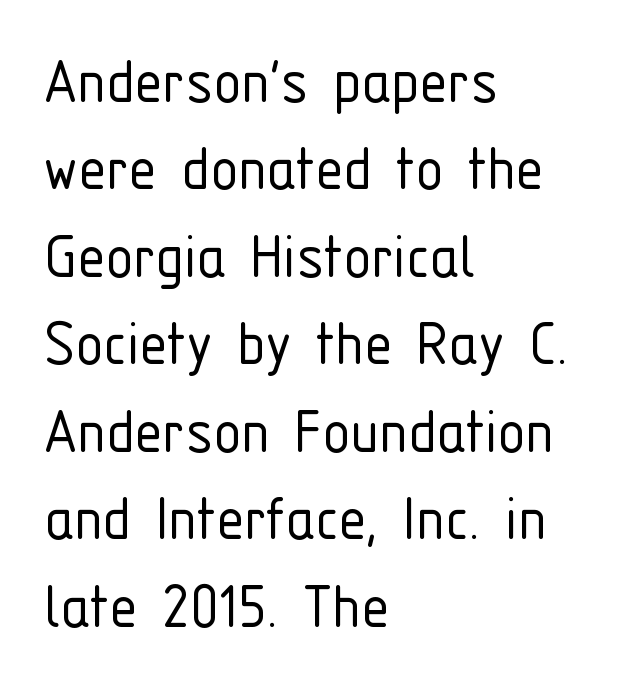
{"serif": "no", "italic": "no", "bold": "no", "weight": "light", "width": "condensed", "stroke_contrast": "low", "x_height": "medium", "monospaced": "no", "underline": "no", "align": "left", "line_spacing": "normal", "line_spacing_ratio": 1.25, "letter_spacing": "normal", "letter_spacing_em": 0.0, "glyph_px": 70}
